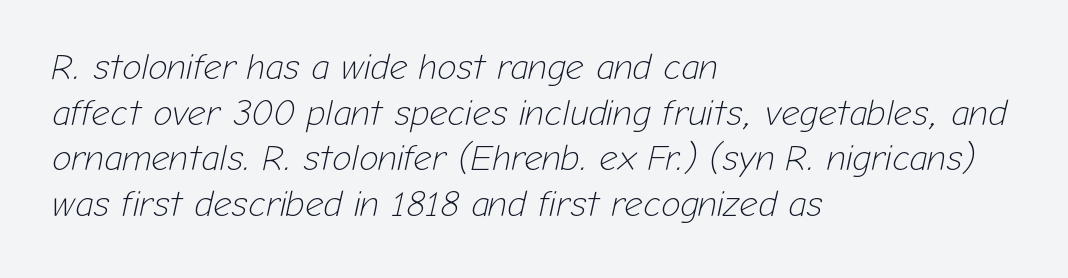
{"italic": "yes", "lean": "right", "slant_degrees": 12, "bold": "no", "weight": "light", "width": "normal", "stroke_contrast": "low", "x_height": "medium", "monospaced": "no", "underline": "no", "align": "left", "line_spacing": "normal", "line_spacing_ratio": 1.27, "letter_spacing": "normal", "letter_spacing_em": 0.0, "glyph_px": 36}
